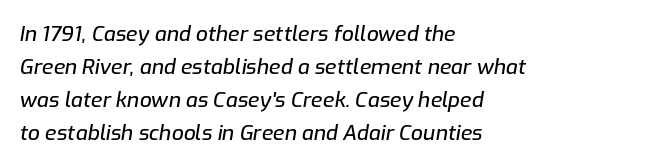
Q: Is the text italic (slanted)? A: Yes, it leans right by about 9 degrees.
Q: Is the text underlined? A: No.
Q: How is the paragraph aligned? A: Left-aligned.
Q: Is the spacing between letters normal or unusually wide? A: Normal.
Q: Is the spacing between lines tight, normal or loose? A: Normal.
